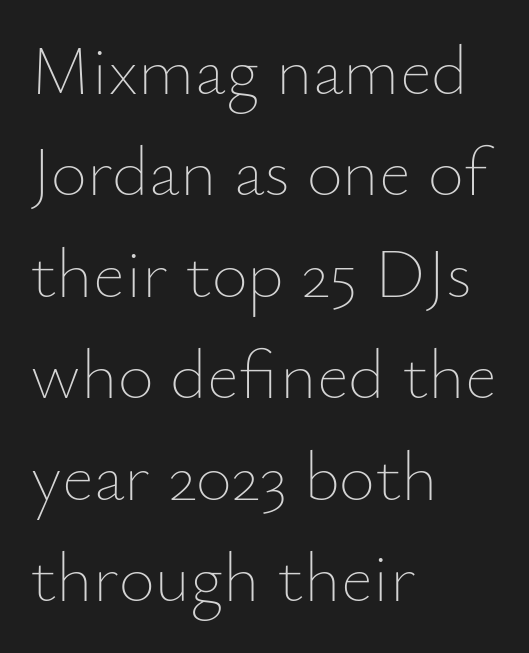
Q: Is the text bold? A: No.
Q: Is the text italic (slanted)? A: No, it is upright.
Q: Is the text underlined? A: No.
Q: How is the paragraph aligned? A: Left-aligned.
Q: Is the spacing between letters normal or unusually wide? A: Normal.
Q: Is the spacing between lines tight, normal or loose? A: Normal.
Q: Width (condensed, normal, or wide)? A: Normal.
Q: Stroke contrast? A: Low.
Q: x-height? A: Small.
Q: Monospaced? A: No.
